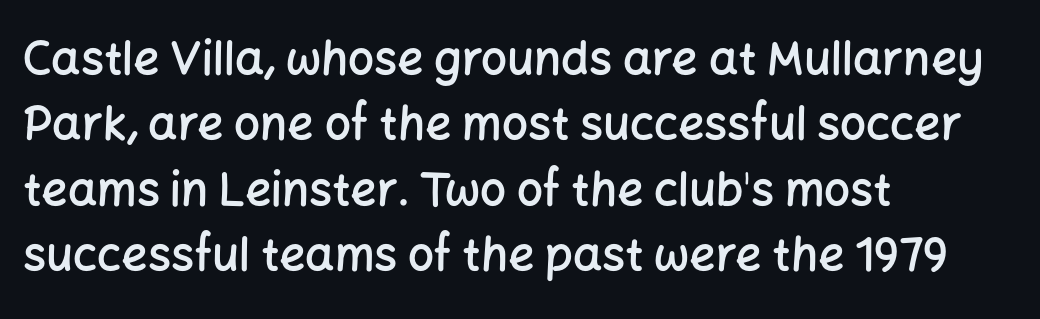
The image shows 46 px semibold sans-serif type, upright; set left-aligned, normal line spacing (1.42x), normal letter spacing, not underlined; low stroke contrast and a medium x-height.
